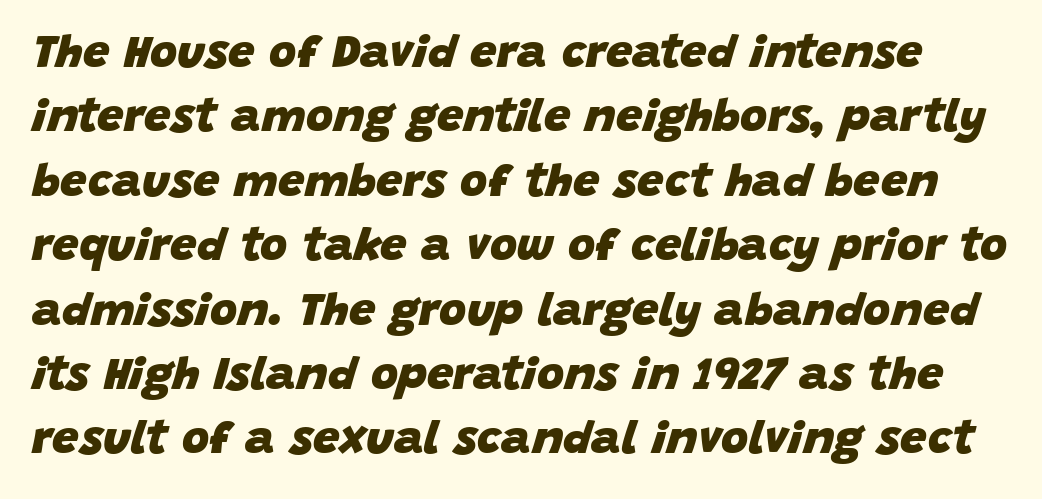
{"italic": "yes", "lean": "right", "slant_degrees": 15, "bold": "yes", "weight": "heavy", "width": "normal", "stroke_contrast": "low", "x_height": "large", "monospaced": "no", "underline": "no", "line_spacing": "normal", "line_spacing_ratio": 1.37, "letter_spacing": "normal", "letter_spacing_em": 0.0, "glyph_px": 47}
